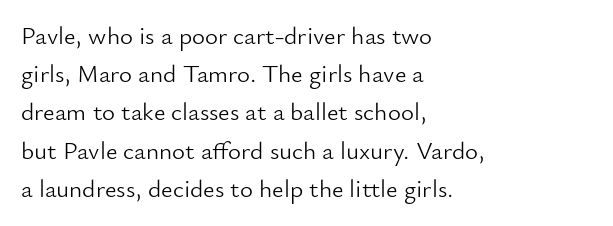
The image shows 25 px text type, upright; set left-aligned, normal line spacing (1.53x), normal letter spacing, not underlined.
